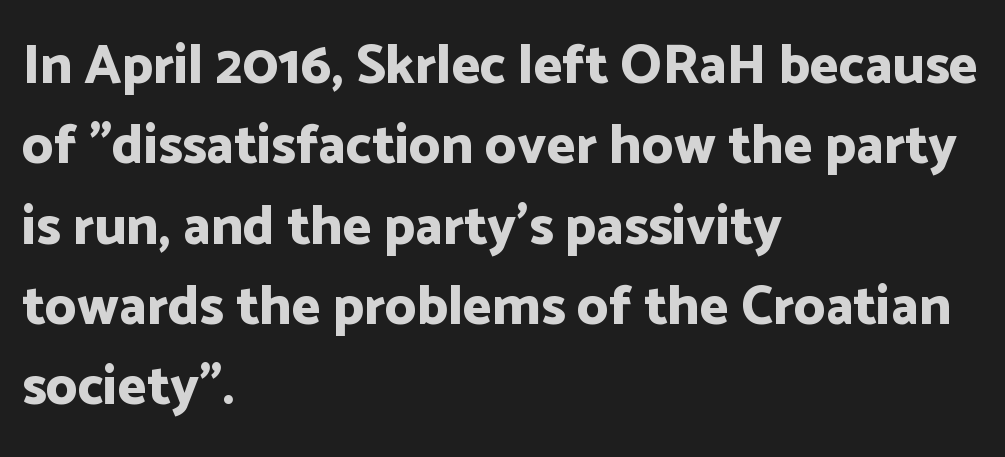
Q: Is the text bold? A: Yes.
Q: Is the text italic (slanted)? A: No, it is upright.
Q: Is the typeface a serif or a sans-serif typeface? A: Sans-serif.
Q: Is the text underlined? A: No.
Q: How is the paragraph aligned? A: Left-aligned.
Q: Is the spacing between letters normal or unusually wide? A: Normal.
Q: Is the spacing between lines tight, normal or loose? A: Normal.
Q: Width (condensed, normal, or wide)? A: Normal.
Q: Stroke contrast? A: Low.
Q: x-height? A: Medium.
Q: Monospaced? A: No.
